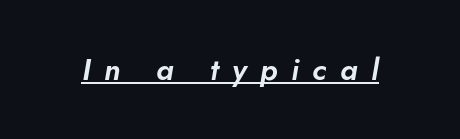
Does the type have serifs? No, each stem ends abruptly. The line texture is sparse and dotted thanks to wide tracking. Students, observe the line beneath the letters — that is underlining. Varying glyph widths throughout — classic text-font behaviour.
